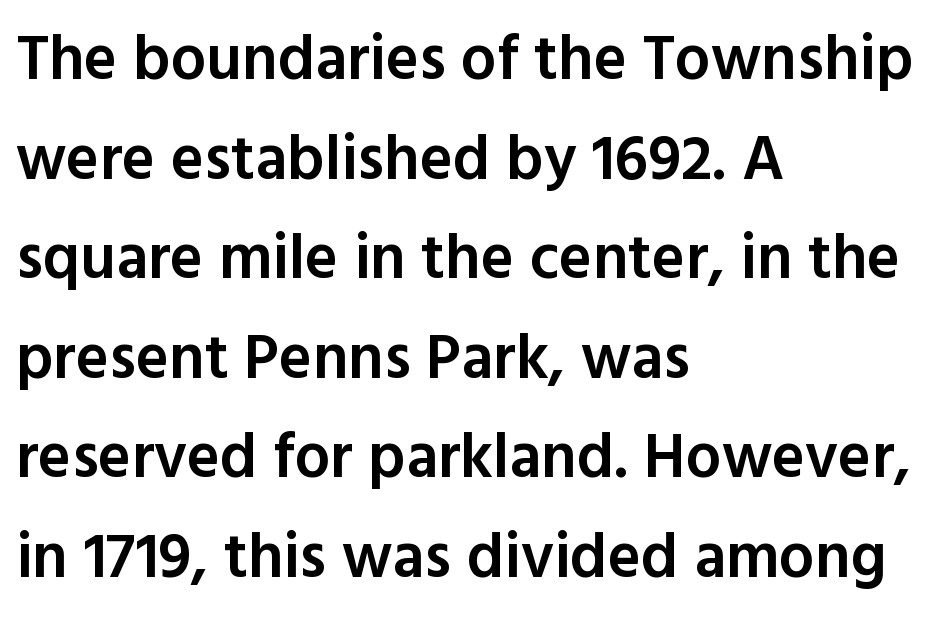
The image shows 63 px semibold sans-serif type, upright; set left-aligned, normal line spacing (1.58x), normal letter spacing, not underlined; a medium x-height.
